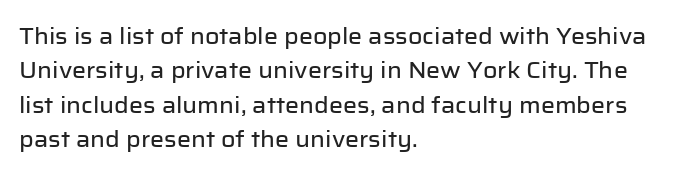
Q: Is the text italic (slanted)? A: No, it is upright.
Q: Is the text underlined? A: No.
Q: How is the paragraph aligned? A: Left-aligned.
Q: Is the spacing between letters normal or unusually wide? A: Normal.
Q: Is the spacing between lines tight, normal or loose? A: Normal.
